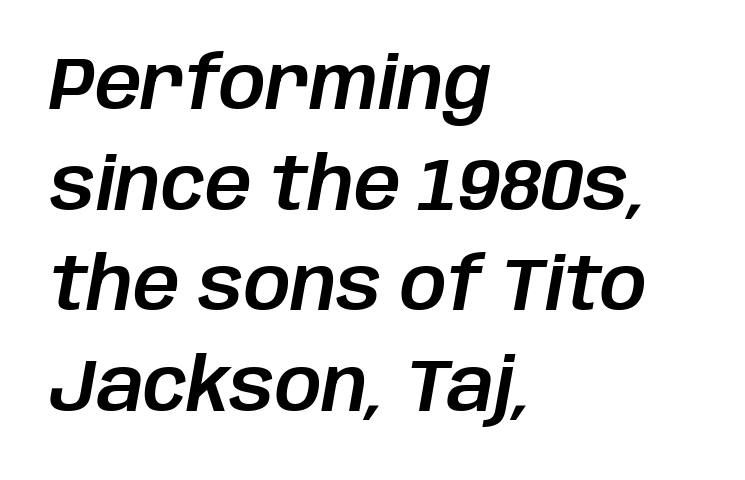
The image shows 73 px text type, italic (leaning right); set left-aligned, normal line spacing (1.38x), normal letter spacing, not underlined; low stroke contrast and a large x-height.
